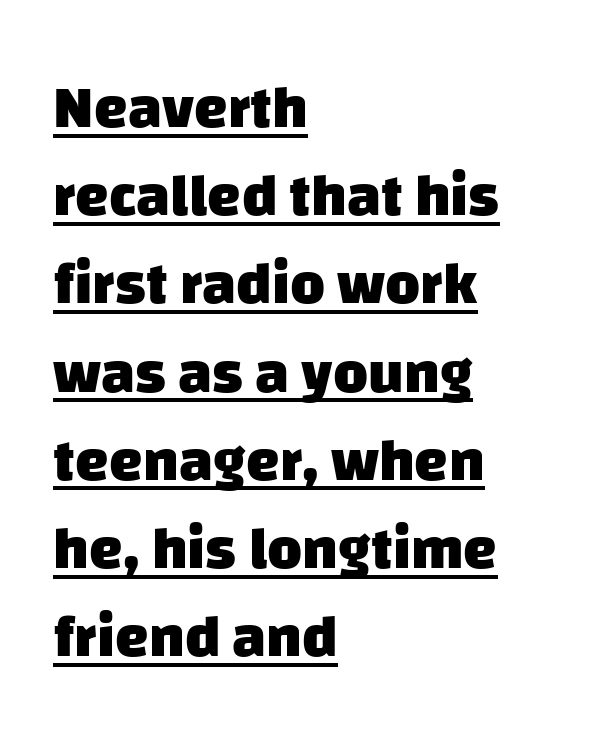
The face used here is proportionally spaced, like ordinary book or web type. Letterform terminals end flat and unadorned throughout the passage. Compared with typical paragraphs, the rows here are spaced about the same. Teacher's note: observe the even left margin — that is flush-left alignment. There is no visible air inserted between adjacent glyphs.
